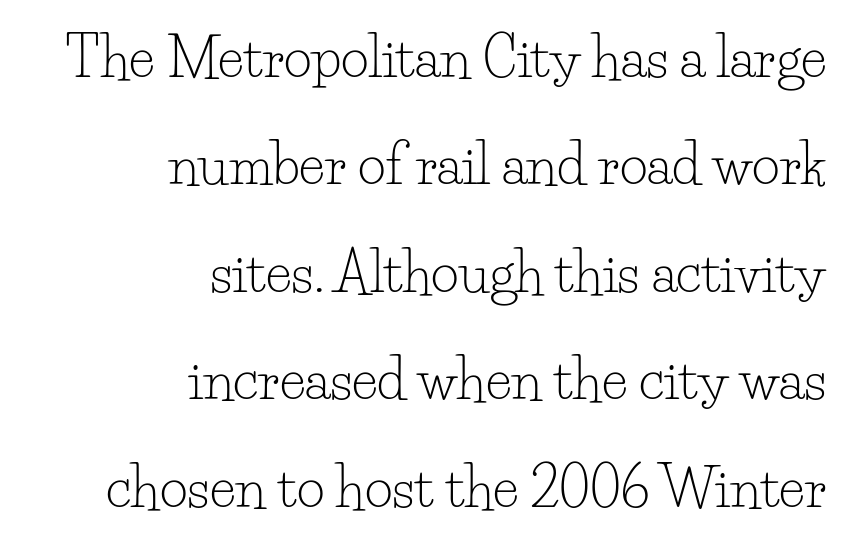
{"serif": "yes", "italic": "no", "bold": "no", "weight": "light", "width": "normal", "stroke_contrast": "low", "x_height": "small", "monospaced": "no", "underline": "no", "align": "right", "line_spacing": "loose", "line_spacing_ratio": 1.99, "letter_spacing": "normal", "letter_spacing_em": 0.0, "glyph_px": 54}
